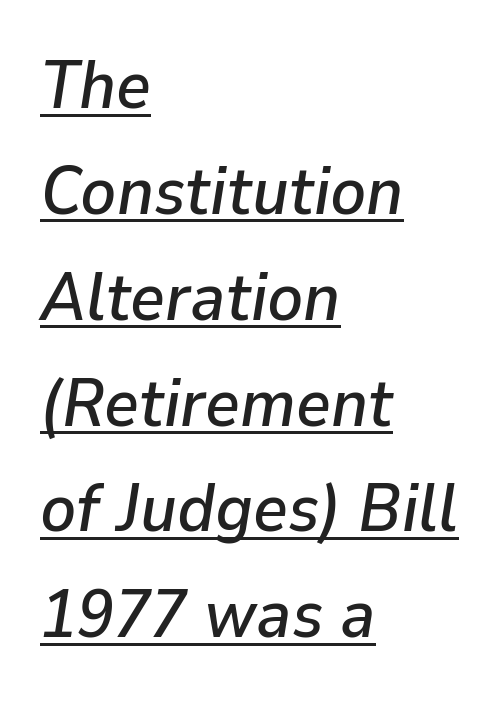
The image shows 67 px text type, italic (leaning right); set left-aligned, normal line spacing (1.58x), normal letter spacing, underlined; low stroke contrast and a medium x-height.
